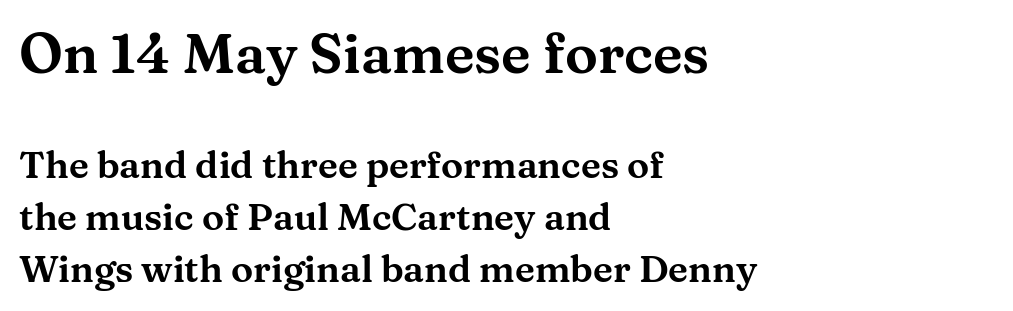
Q: Is the text italic (slanted)? A: No, it is upright.
Q: Is the typeface a serif or a sans-serif typeface? A: Serif.
Q: Is the text underlined? A: No.
Q: How is the paragraph aligned? A: Left-aligned.
Q: Is the spacing between letters normal or unusually wide? A: Normal.
Q: Is the spacing between lines tight, normal or loose? A: Normal.
Q: Which block of text is set in a larger size, the first (top) or the second (bottom)? A: The first (top) one.
Q: Width (condensed, normal, or wide)? A: Wide.
Q: Stroke contrast? A: Medium.
Q: x-height? A: Medium.
Q: Monospaced? A: No.
